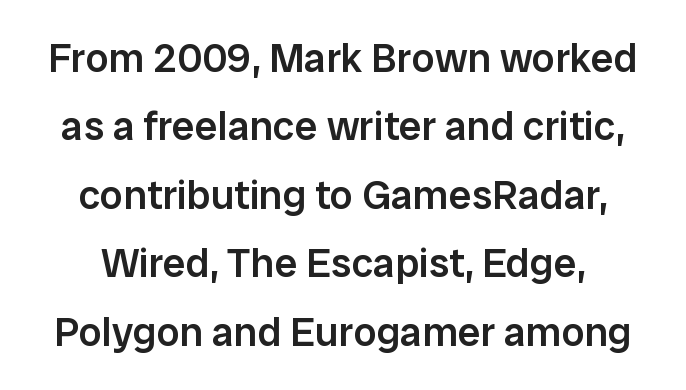
The image shows 41 px semibold sans-serif type, upright; set centered, normal line spacing (1.67x), normal letter spacing, not underlined; low stroke contrast and a medium x-height.
